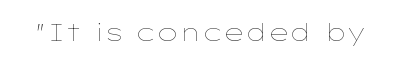
{"italic": "no", "bold": "no", "underline": "no", "letter_spacing": "normal", "letter_spacing_em": 0.0, "glyph_px": 24}
